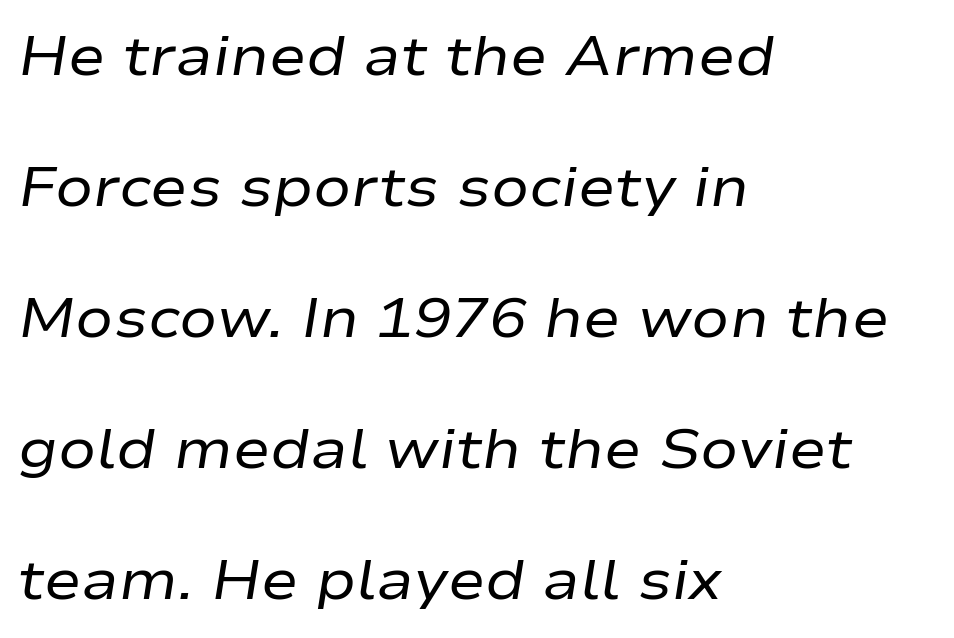
The image shows 56 px regular-weight, wide type, italic (leaning right); set left-aligned, loose line spacing (2.34x), normal letter spacing, not underlined; low stroke contrast and a medium x-height.
